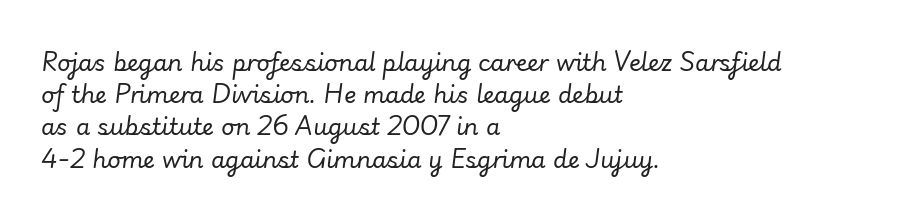
Layout note: lines flush left. This reads as an unemphasized weight, regular at the heaviest. Each new line begins a customary step beneath the previous one. The horizontal fit of the characters is conventional and even. Decoration check: the copy has no underline. Style check: oblique.
